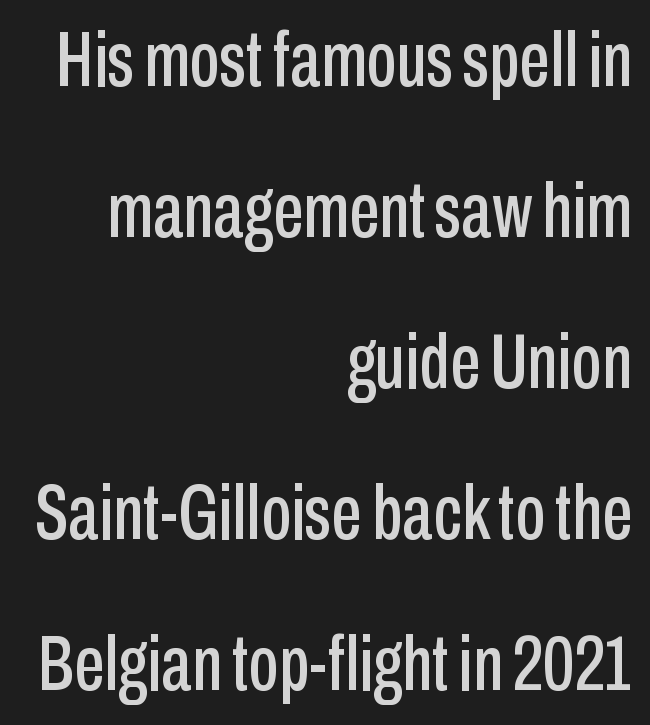
The font family rendered here belongs to the sans-serif group. The string is rendered with underlining switched off. Is there any slant? The stems are plumb. If you drew a ruler down the right edge, every line would touch it.
